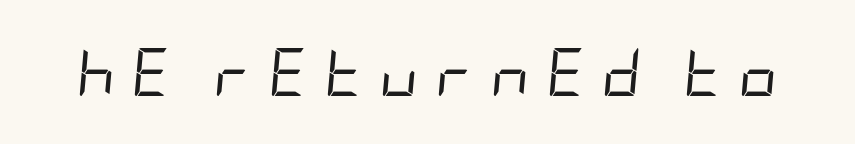
{"italic": "yes", "lean": "right", "slant_degrees": 5, "bold": "no", "weight": "regular", "width": "condensed", "stroke_contrast": "low", "x_height": "large", "underline": "no", "letter_spacing": "wide", "letter_spacing_em": 0.34, "glyph_px": 48}
